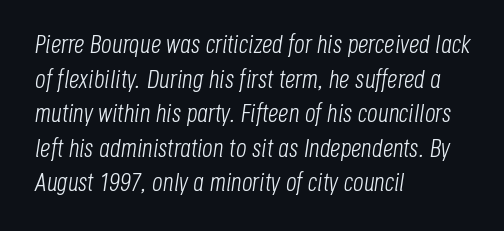
{"italic": "yes", "lean": "right", "slant_degrees": 8, "bold": "no", "underline": "no", "align": "left", "line_spacing": "normal", "line_spacing_ratio": 1.33, "letter_spacing": "normal", "letter_spacing_em": 0.0, "glyph_px": 26}
